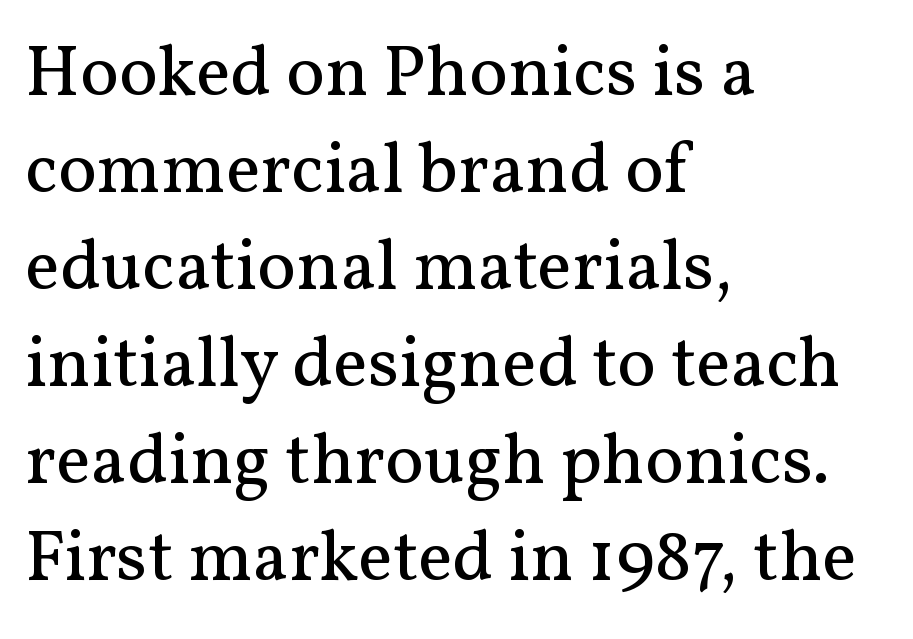
Q: Is the text bold? A: No.
Q: Is the text italic (slanted)? A: No, it is upright.
Q: Is the typeface a serif or a sans-serif typeface? A: Serif.
Q: Is the text underlined? A: No.
Q: How is the paragraph aligned? A: Left-aligned.
Q: Is the spacing between letters normal or unusually wide? A: Normal.
Q: Is the spacing between lines tight, normal or loose? A: Normal.
Q: Width (condensed, normal, or wide)? A: Normal.
Q: Stroke contrast? A: Medium.
Q: x-height? A: Medium.
Q: Monospaced? A: No.
